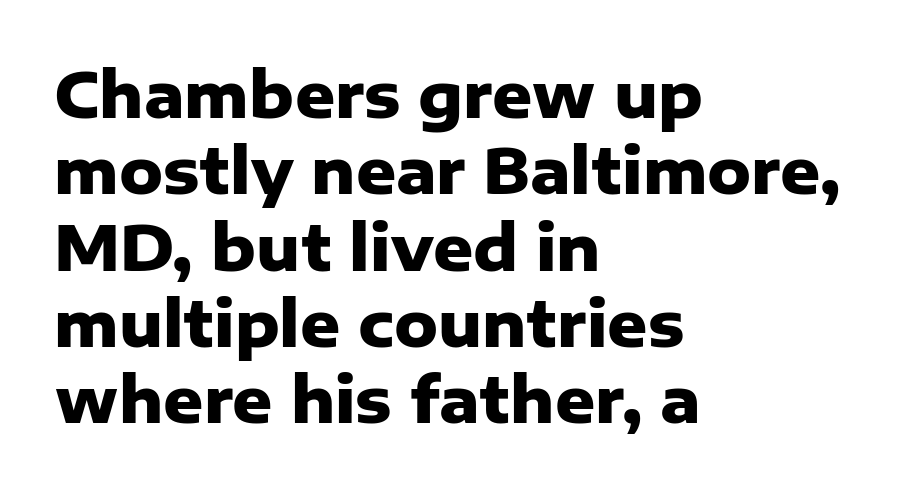
The passage shown is typeset with a sans-serif family. The paragraph has a hard left edge and a soft right edge. Does the weight exceed regular? Yes, all the way to bold. Unlike italic type, these characters show no tilt at all.
